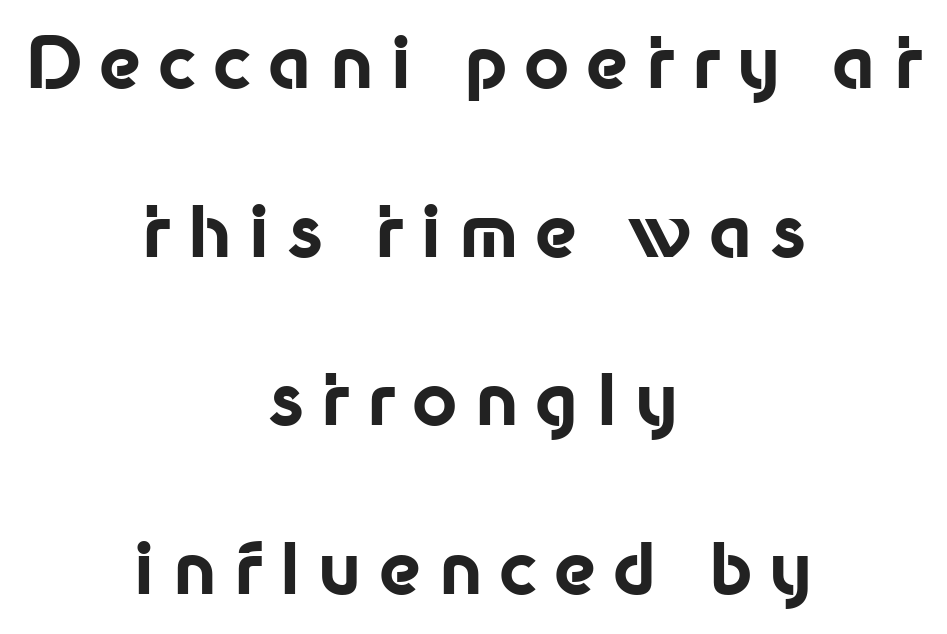
{"serif": "no", "italic": "no", "bold": "yes", "weight": "bold", "width": "normal", "stroke_contrast": "low", "x_height": "medium", "monospaced": "no", "underline": "no", "align": "center", "line_spacing": "loose", "line_spacing_ratio": 2.41, "letter_spacing": "wide", "letter_spacing_em": 0.24, "glyph_px": 70}
